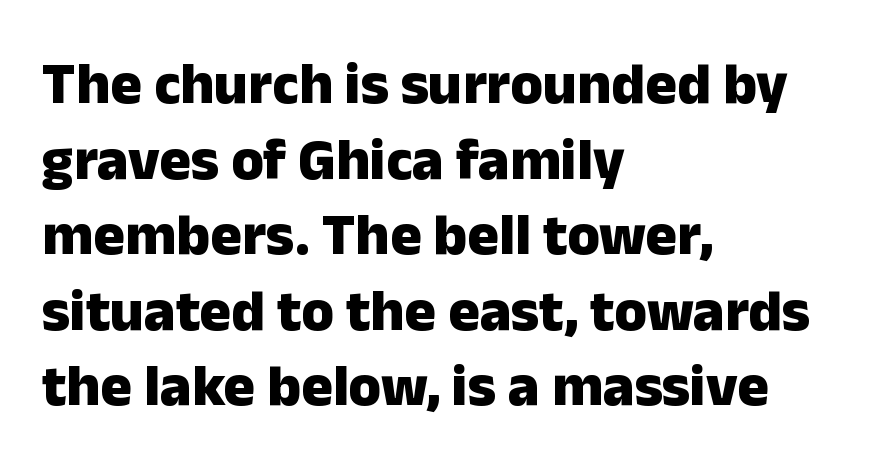
Q: Is the text bold? A: Yes.
Q: Is the text italic (slanted)? A: No, it is upright.
Q: Is the typeface a serif or a sans-serif typeface? A: Sans-serif.
Q: Is the text underlined? A: No.
Q: How is the paragraph aligned? A: Left-aligned.
Q: Is the spacing between letters normal or unusually wide? A: Normal.
Q: Is the spacing between lines tight, normal or loose? A: Normal.
Q: Width (condensed, normal, or wide)? A: Normal.
Q: Stroke contrast? A: Low.
Q: x-height? A: Medium.
Q: Monospaced? A: No.
